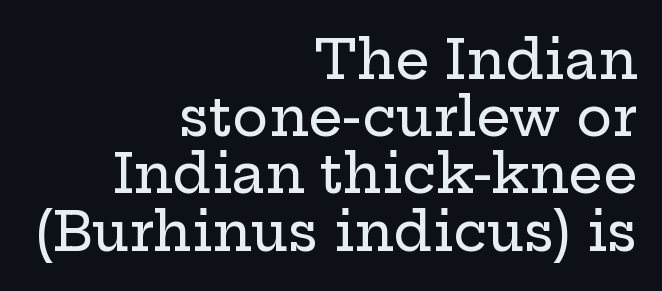
The glyphs are unaccompanied by any horizontal stroke below them. Baseline-to-baseline distance is barely more than the letter height. Short and long lines alike share a common ending point at right. The passage shown has conventional tracking throughout. Each letter keeps its own natural width here, so spacing adapts to shape.
